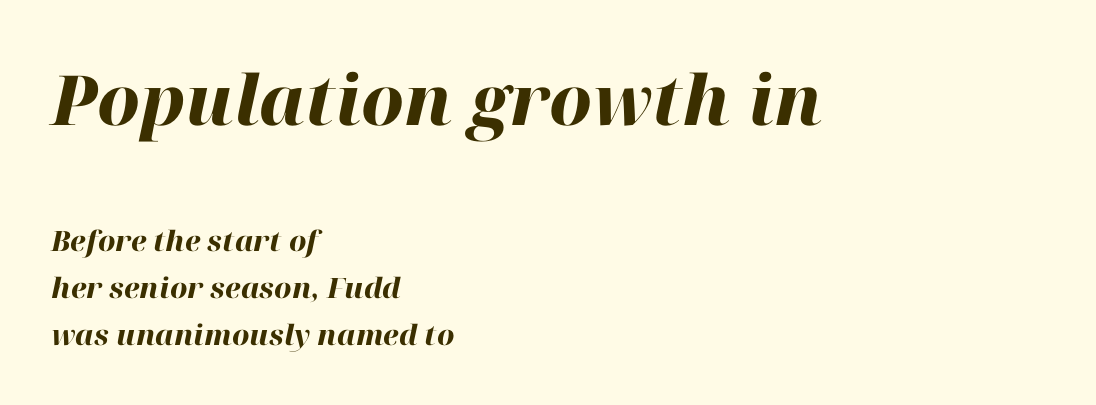
The image shows 69 px heavy type, italic (leaning right); set left-aligned, normal line spacing (1.67x), normal letter spacing, not underlined; the first (top) block is 2.46x larger; high stroke contrast and a medium x-height.
